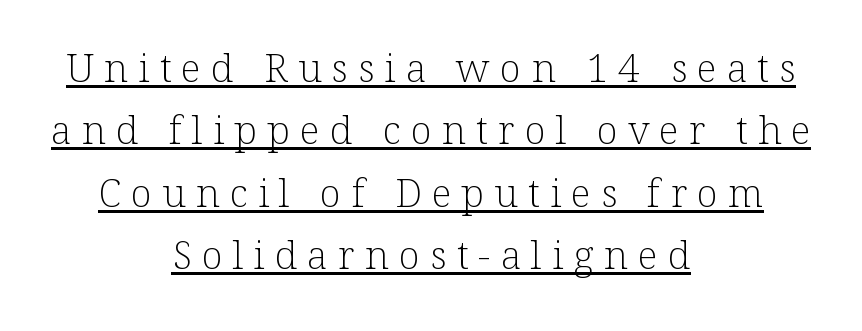
{"serif": "yes", "italic": "no", "bold": "no", "weight": "light", "width": "normal", "stroke_contrast": "low", "x_height": "medium", "monospaced": "no", "underline": "yes", "align": "center", "line_spacing": "normal", "line_spacing_ratio": 1.6, "letter_spacing": "wide", "letter_spacing_em": 0.26, "glyph_px": 39}
